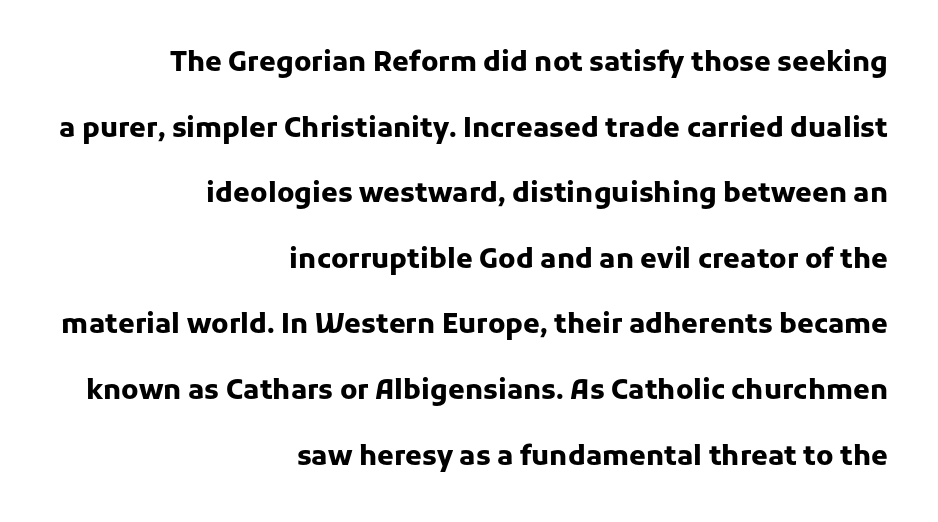
Do the letters lean? They stand straight. Nobody touched the tracking dial on this one. You could fit nearly another row in the gap between these rows. The strokes are fattened all the way to bold. The glyphs are unaccompanied by any horizontal stroke below them.
